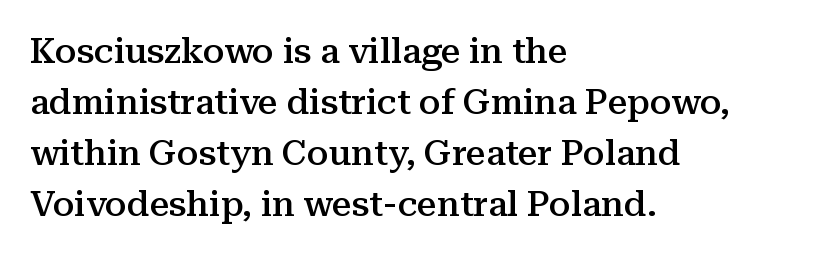
Q: Is the text bold? A: Semi-bold.
Q: Is the text italic (slanted)? A: No, it is upright.
Q: Is the typeface a serif or a sans-serif typeface? A: Serif.
Q: Is the text underlined? A: No.
Q: How is the paragraph aligned? A: Left-aligned.
Q: Is the spacing between letters normal or unusually wide? A: Normal.
Q: Is the spacing between lines tight, normal or loose? A: Normal.
Q: Width (condensed, normal, or wide)? A: Normal.
Q: Stroke contrast? A: Medium.
Q: x-height? A: Medium.
Q: Monospaced? A: No.
